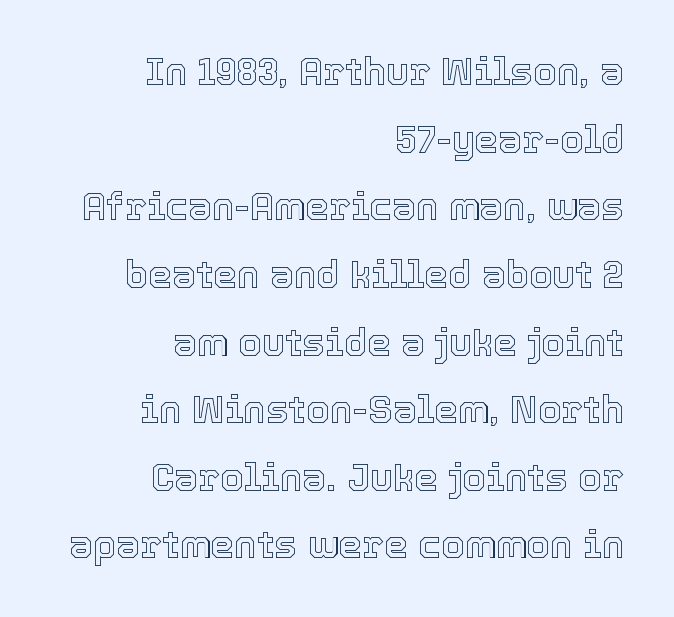
Underlining? Definitely not there. If you drew a line through each stem, it would be perfectly vertical. Character widths vary here, with narrow letters taking less room than wide ones. Glyph-to-glyph distance matches everyday printed text. Compared with a flush-left layout, this one pins lines to the opposite, right side.
